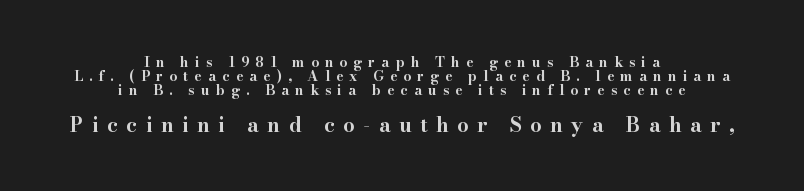
{"italic": "no", "bold": "yes", "underline": "no", "align": "center", "line_spacing": "tight", "line_spacing_ratio": 0.99, "letter_spacing": "wide", "letter_spacing_em": 0.43, "larger_block": "second", "size_ratio": 1.43, "glyph_px": 20}
